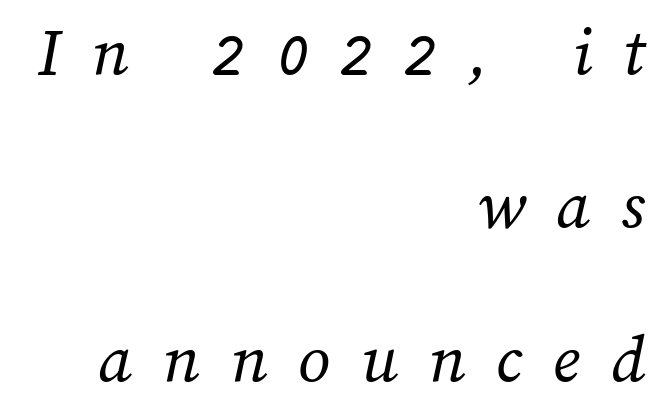
The image shows 71 px regular-weight type; set right-aligned, loose line spacing (2.16x), unusually wide letter spacing (+0.43 em), not underlined; medium stroke contrast and a medium x-height.
